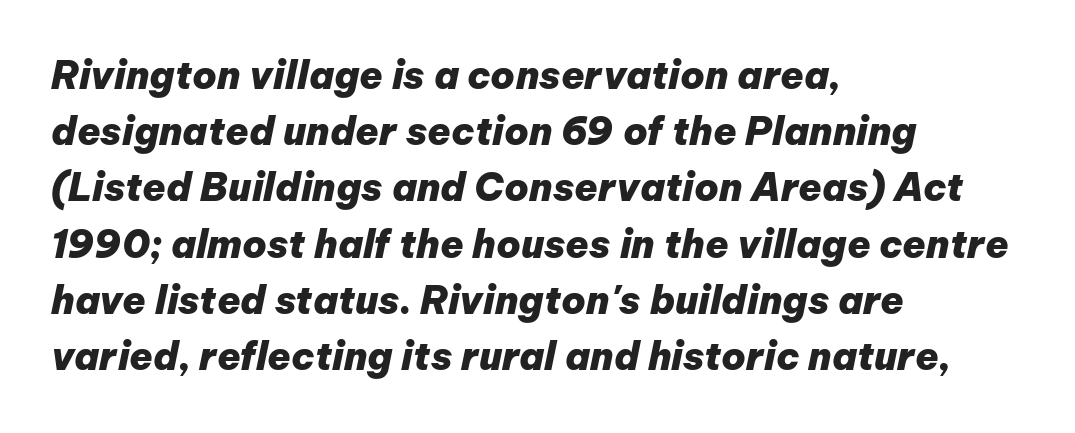
Q: Is the text bold? A: Yes.
Q: Is the text italic (slanted)? A: Yes, it leans right by about 12 degrees.
Q: Is the text underlined? A: No.
Q: How is the paragraph aligned? A: Left-aligned.
Q: Is the spacing between letters normal or unusually wide? A: Normal.
Q: Is the spacing between lines tight, normal or loose? A: Normal.
Q: Width (condensed, normal, or wide)? A: Normal.
Q: Stroke contrast? A: Low.
Q: x-height? A: Medium.
Q: Monospaced? A: No.
